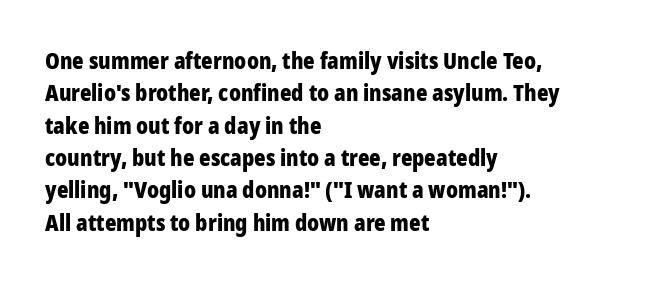
{"italic": "no", "bold": "yes", "underline": "no", "align": "left", "line_spacing": "normal", "line_spacing_ratio": 1.47, "letter_spacing": "normal", "letter_spacing_em": 0.0, "glyph_px": 22}
